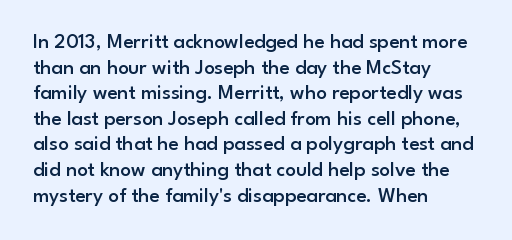
Q: Is the text bold? A: Semi-bold.
Q: Is the text italic (slanted)? A: No, it is upright.
Q: Is the text underlined? A: No.
Q: How is the paragraph aligned? A: Left-aligned.
Q: Is the spacing between letters normal or unusually wide? A: Normal.
